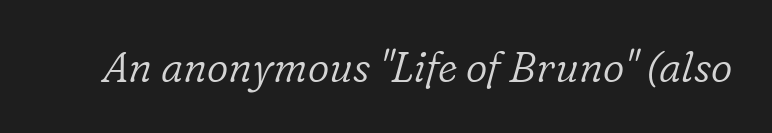
{"serif": "yes", "italic": "yes", "lean": "right", "slant_degrees": 16, "bold": "no", "weight": "light", "width": "normal", "stroke_contrast": "low", "x_height": "medium", "monospaced": "no", "underline": "no", "letter_spacing": "normal", "letter_spacing_em": 0.0, "glyph_px": 42}
